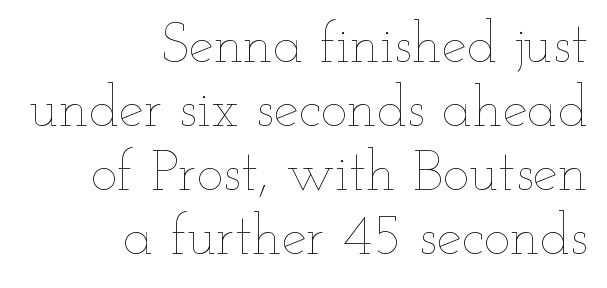
When letters stand straight like this, we call the style roman or upright. What stands out about the letter spacing? Nothing — it is the standard amount. Proportional: the letters do not fall into vertical columns. The gap between lines stays unmarked. This sample is right-justified, so line beginnings fall wherever the words allow.
